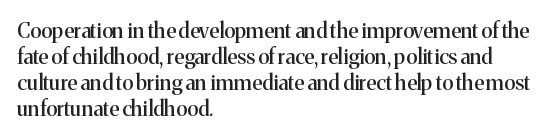
The typesetter chose a ragged-right arrangement here. The type sits square on the baseline with zero lean. There is no visible air inserted between adjacent glyphs. Has an underline been added? It has not.
